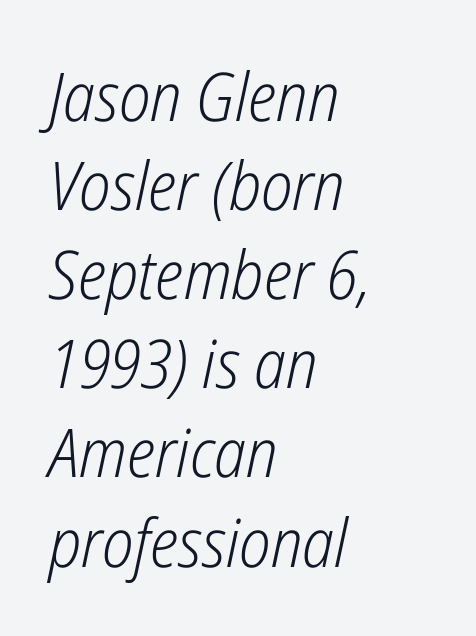
Note the varied advance widths — an 'i' is clearly narrower than an 'm'. The line texture is even and compact thanks to regular tracking. The rendering applies a slant to the glyphs. Visually the block forms a straight wall on the left and a jagged coastline on the right. The letters look calm and open, with moderate or lighter stems.
